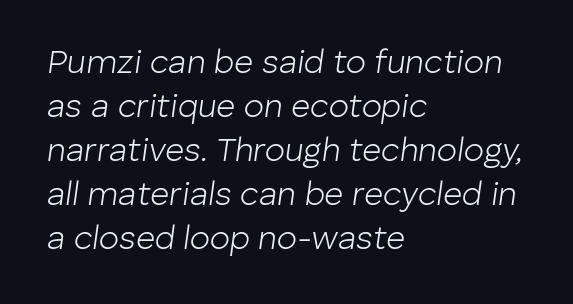
The type is set solid horizontally, with unmodified tracking. The letters advance in unequal steps, a hallmark of proportional type. The leading is moderate, giving the passage an even texture. Glance below the letters and you will spot only blank space.
